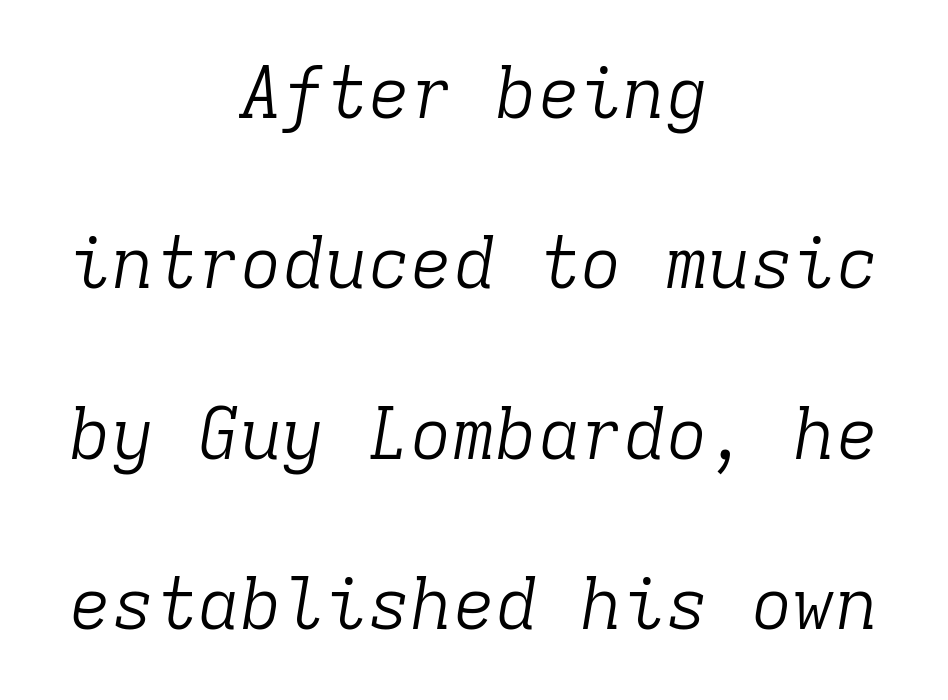
{"serif": "yes", "italic": "yes", "lean": "right", "slant_degrees": 9, "bold": "no", "weight": "light", "width": "normal", "stroke_contrast": "low", "x_height": "medium", "monospaced": "yes", "underline": "no", "align": "center", "line_spacing": "loose", "line_spacing_ratio": 2.4, "letter_spacing": "normal", "letter_spacing_em": 0.0, "glyph_px": 71}
